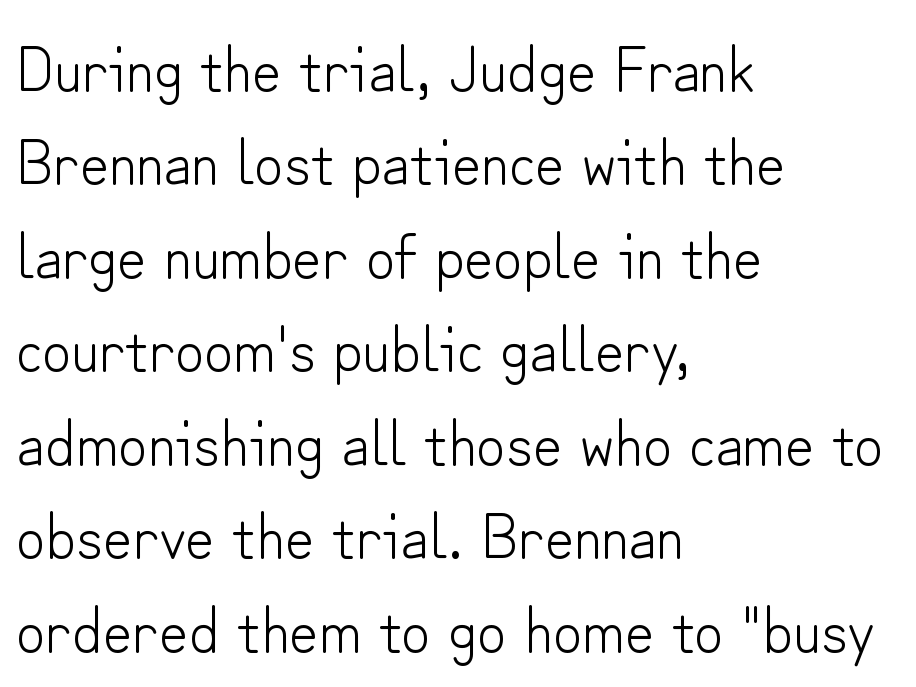
{"serif": "no", "italic": "no", "bold": "no", "weight": "light", "width": "normal", "stroke_contrast": "low", "x_height": "small", "monospaced": "no", "underline": "no", "align": "left", "line_spacing": "normal", "line_spacing_ratio": 1.46, "letter_spacing": "normal", "letter_spacing_em": 0.0, "glyph_px": 64}
